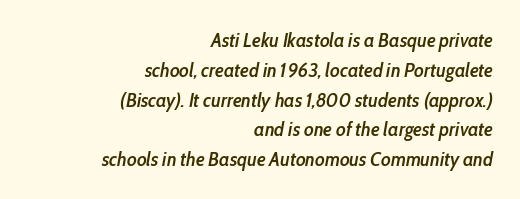
{"italic": "yes", "lean": "right", "slant_degrees": 10, "bold": "semi", "underline": "no", "align": "right", "line_spacing": "normal", "line_spacing_ratio": 1.49, "letter_spacing": "normal", "letter_spacing_em": 0.0, "glyph_px": 20}
